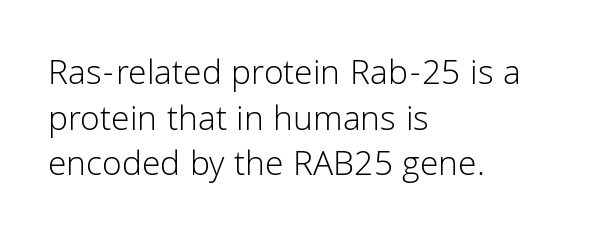
The image shows 36 px light sans-serif type, upright; set left-aligned, normal line spacing (1.27x), normal letter spacing, not underlined; low stroke contrast and a medium x-height.
